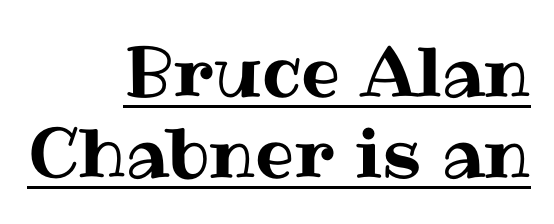
{"italic": "no", "width": "normal", "stroke_contrast": "medium", "x_height": "medium", "monospaced": "no", "underline": "yes", "align": "right", "line_spacing_ratio": 1.17, "letter_spacing": "normal", "letter_spacing_em": 0.0, "glyph_px": 69}
